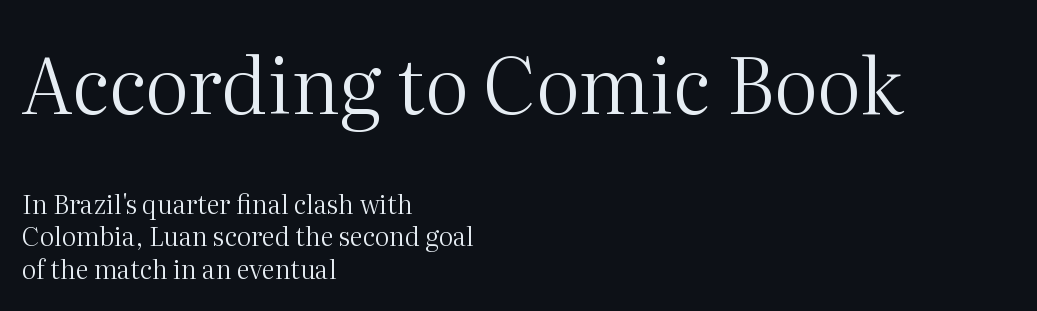
{"serif": "yes", "italic": "no", "bold": "no", "weight": "regular", "width": "normal", "stroke_contrast": "medium", "x_height": "medium", "monospaced": "no", "underline": "no", "align": "left", "line_spacing": "normal", "line_spacing_ratio": 1.26, "letter_spacing": "normal", "letter_spacing_em": 0.0, "larger_block": "first", "size_ratio": 3.0, "glyph_px": 78}
